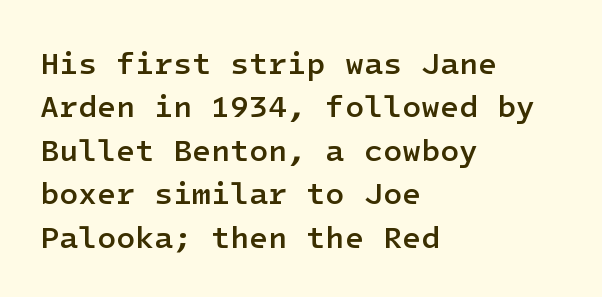
Typographic density is moderately raised because the face is semibold. The rendering anchors every line to the left-hand side. The passage shown is typeset with a sans-serif family. Every stem runs plumb, perpendicular to the baseline. This rendering leaves character spacing at its baseline value. Descenders hang freely into open space.
